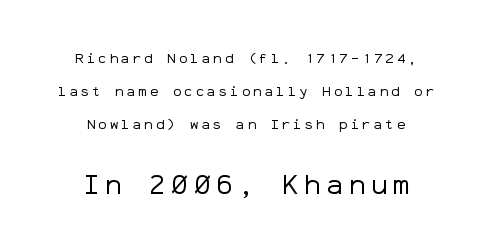
{"italic": "no", "bold": "no", "underline": "no", "align": "center", "line_spacing": "loose", "line_spacing_ratio": 2.37, "letter_spacing": "wide", "letter_spacing_em": 0.22, "larger_block": "second", "size_ratio": 1.93, "glyph_px": 27}
